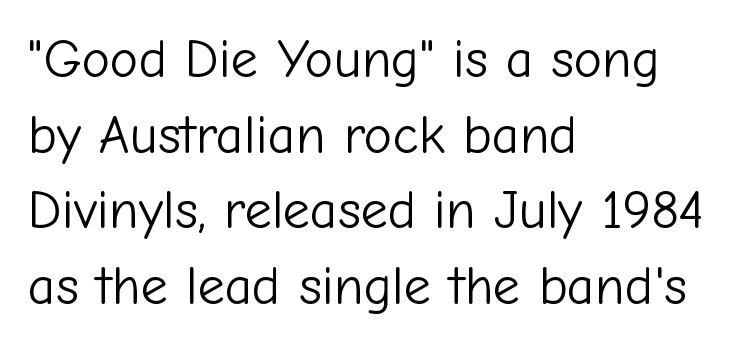
The image shows 54 px light sans-serif type, upright; set left-aligned, normal line spacing (1.4x), normal letter spacing, not underlined; low stroke contrast and a medium x-height.
